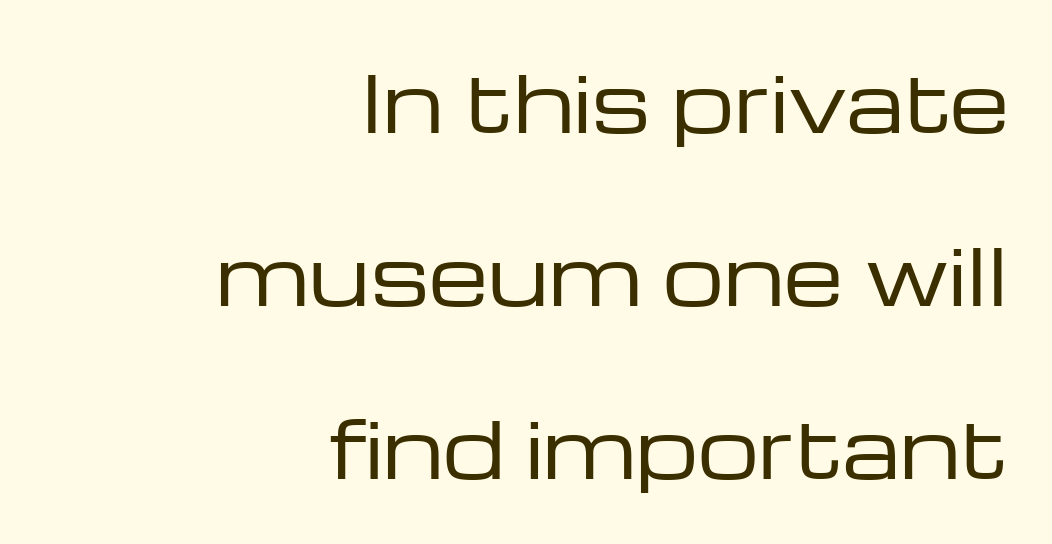
This rendering uses right alignment, leaving the left contour irregular. Descenders are the only things crossing below the line. How are the letters spaced? Ordinarily, with no added tracking. Successive baselines arrive slowly, with a big drop between each.
